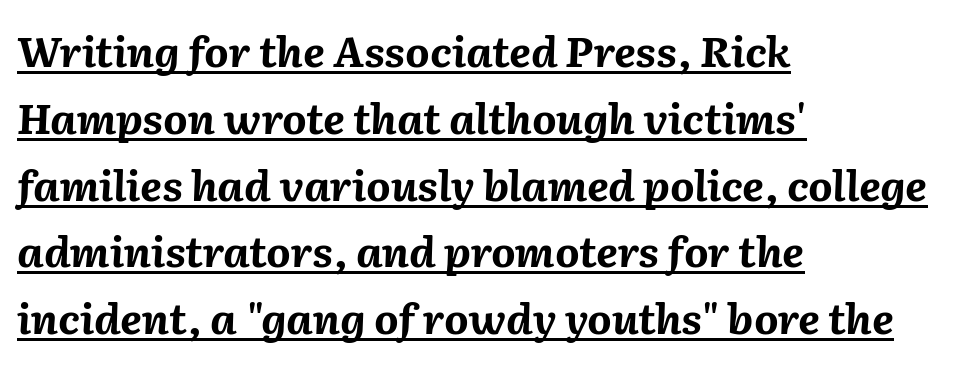
{"italic": "yes", "lean": "right", "slant_degrees": 2, "bold": "yes", "weight": "bold", "width": "normal", "stroke_contrast": "medium", "x_height": "medium", "monospaced": "no", "underline": "yes", "align": "left", "line_spacing": "normal", "line_spacing_ratio": 1.59, "letter_spacing": "normal", "letter_spacing_em": 0.0, "glyph_px": 42}
